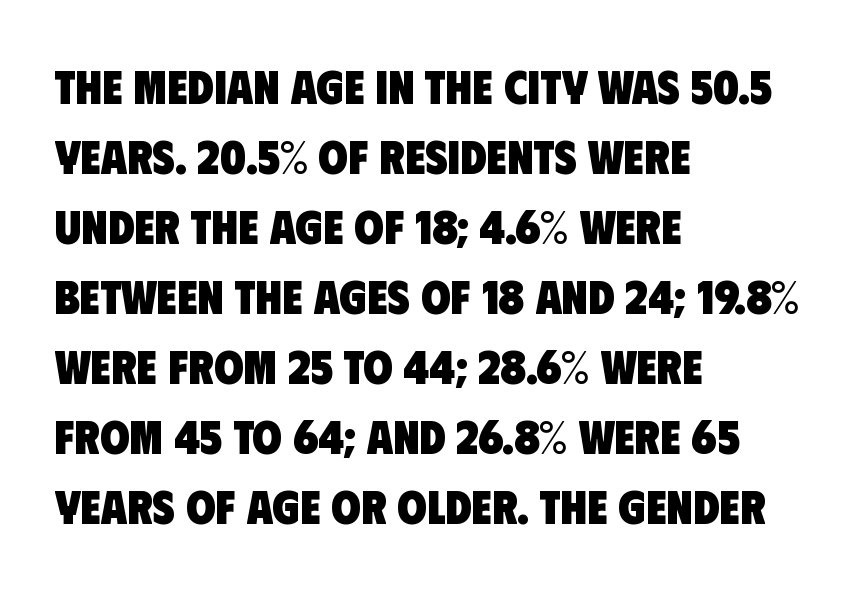
The rendering uses natural spacing where letterforms have individual widths. Is there much room between lines? A standard amount, neither cramped nor airy. Glance below the letters and you will spot only blank space. In terms of letterform style, serifs are entirely absent. Compared with typical body copy, the letter spacing here is the same. Casual observation: everything's shoved over to the left.
